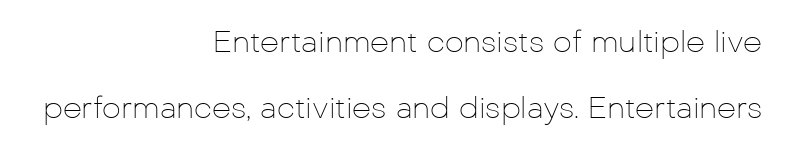
{"serif": "no", "italic": "no", "bold": "no", "weight": "thin", "width": "normal", "stroke_contrast": "low", "x_height": "medium", "monospaced": "no", "underline": "no", "align": "right", "line_spacing": "loose", "line_spacing_ratio": 2.19, "letter_spacing": "normal", "letter_spacing_em": 0.0, "glyph_px": 30}
